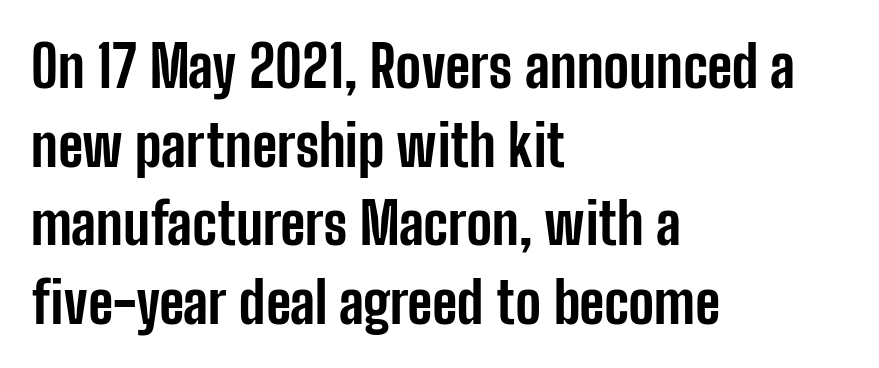
Q: Is the text bold? A: Yes.
Q: Is the text italic (slanted)? A: No, it is upright.
Q: Is the typeface a serif or a sans-serif typeface? A: Sans-serif.
Q: Is the text underlined? A: No.
Q: How is the paragraph aligned? A: Left-aligned.
Q: Is the spacing between letters normal or unusually wide? A: Normal.
Q: Is the spacing between lines tight, normal or loose? A: Normal.
Q: Width (condensed, normal, or wide)? A: Condensed.
Q: Stroke contrast? A: Low.
Q: x-height? A: Medium.
Q: Monospaced? A: No.
